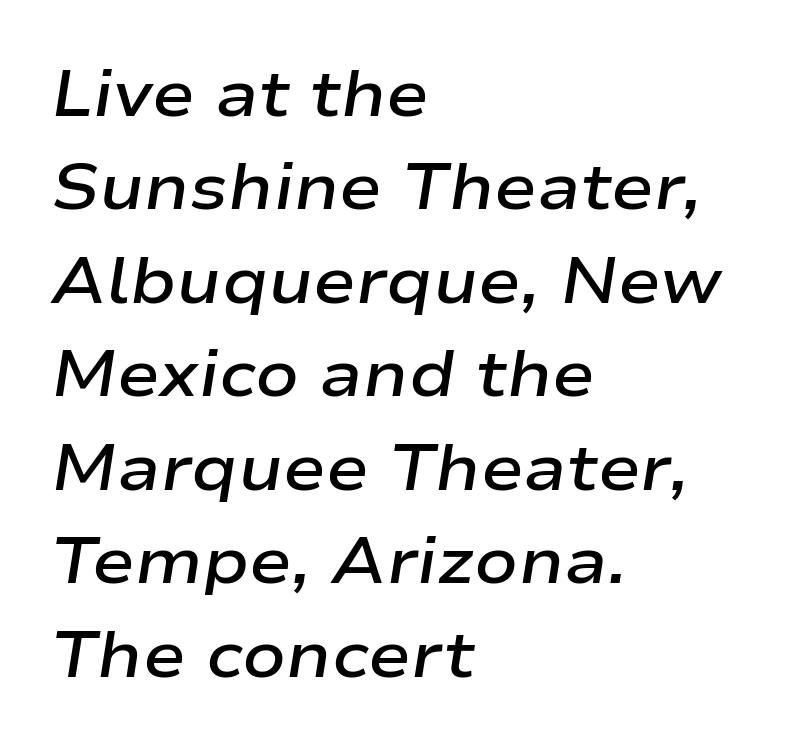
{"italic": "yes", "lean": "right", "slant_degrees": 9, "bold": "semi", "weight": "semibold", "width": "wide", "stroke_contrast": "low", "x_height": "medium", "monospaced": "no", "underline": "no", "align": "left", "line_spacing": "normal", "line_spacing_ratio": 1.46, "letter_spacing": "normal", "letter_spacing_em": 0.0, "glyph_px": 64}
